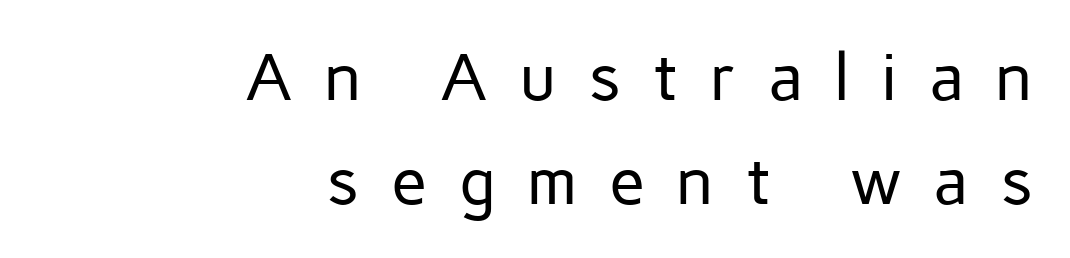
The image shows 66 px regular-weight sans-serif type, upright; set right-aligned, normal line spacing (1.57x), unusually wide letter spacing (+0.47 em), not underlined; low stroke contrast and a medium x-height.
